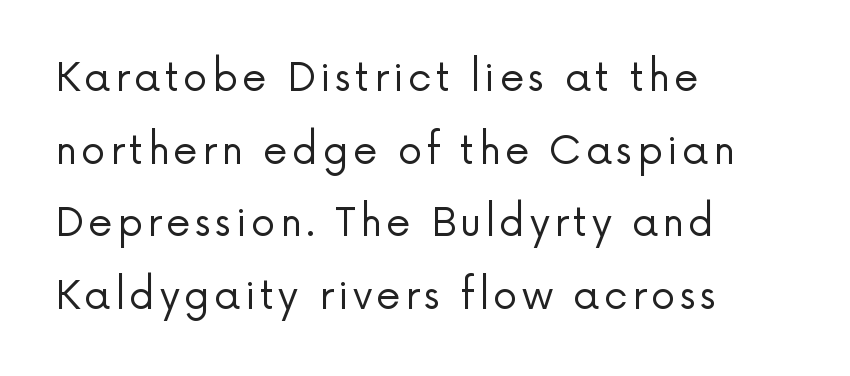
{"serif": "no", "italic": "no", "bold": "no", "weight": "regular", "width": "normal", "stroke_contrast": "low", "x_height": "medium", "monospaced": "no", "underline": "no", "align": "left", "line_spacing_ratio": 1.86, "glyph_px": 39}
